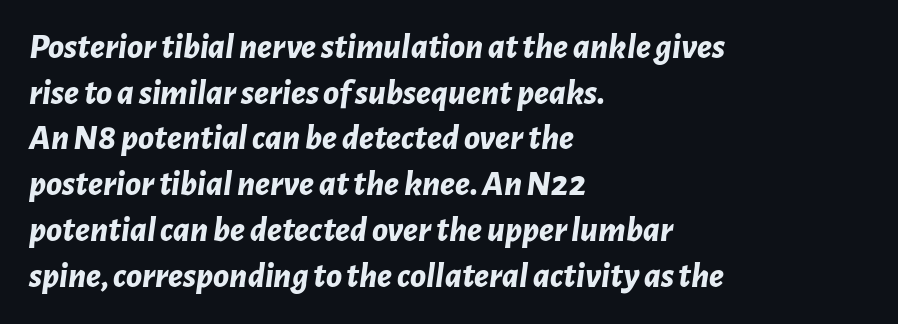
Q: Is the text bold? A: Yes.
Q: Is the text italic (slanted)? A: Yes, it leans right by about 7 degrees.
Q: Is the text underlined? A: No.
Q: How is the paragraph aligned? A: Left-aligned.
Q: Is the spacing between letters normal or unusually wide? A: Normal.
Q: Is the spacing between lines tight, normal or loose? A: Normal.
Q: Width (condensed, normal, or wide)? A: Normal.
Q: Stroke contrast? A: Low.
Q: x-height? A: Medium.
Q: Monospaced? A: No.
